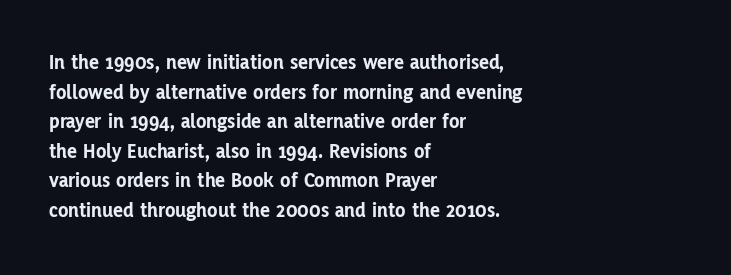
Q: Is the text bold? A: Yes.
Q: Is the text italic (slanted)? A: No, it is upright.
Q: Is the text underlined? A: No.
Q: How is the paragraph aligned? A: Left-aligned.
Q: Is the spacing between letters normal or unusually wide? A: Normal.
Q: Is the spacing between lines tight, normal or loose? A: Normal.
